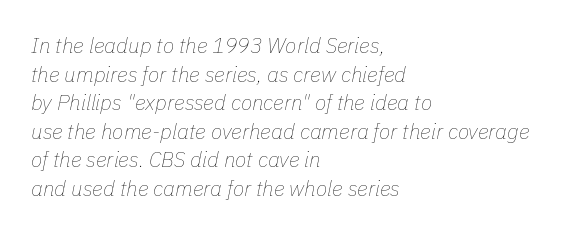
Horizontal alignment here is leftward, the default for most running prose. The letterforms sit at book weight or below. Bare-footed words on every line. One glance says typical: line gaps are just what's usual. The letterforms sit shoulder to shoulder at normal distance.
